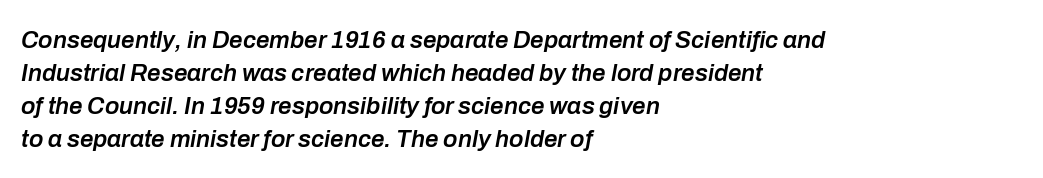
Q: Is the text bold? A: Semi-bold.
Q: Is the text italic (slanted)? A: Yes, it leans right by about 10 degrees.
Q: Is the text underlined? A: No.
Q: How is the paragraph aligned? A: Left-aligned.
Q: Is the spacing between letters normal or unusually wide? A: Normal.
Q: Is the spacing between lines tight, normal or loose? A: Normal.
